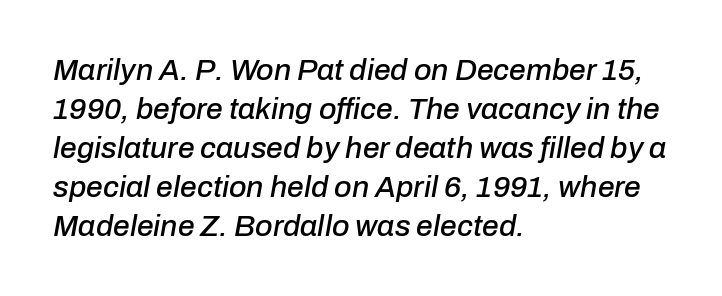
The area under the type is left untouched. Teacher's note: observe the even left margin — that is flush-left alignment. A typesetter would call this proportional, since set widths differ per character. Caption: standard tracking, unaltered.
